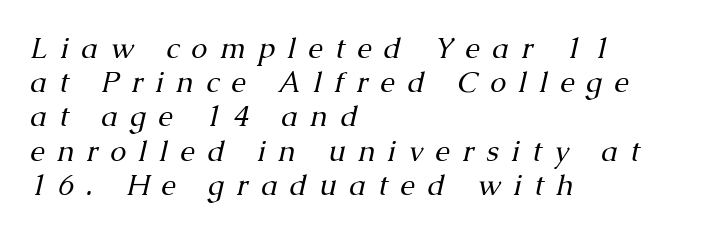
{"serif": "yes", "italic": "yes", "lean": "right", "slant_degrees": 13, "bold": "no", "weight": "regular", "width": "normal", "stroke_contrast": "medium", "x_height": "medium", "monospaced": "no", "underline": "no", "align": "left", "line_spacing_ratio": 1.18, "letter_spacing": "wide", "letter_spacing_em": 0.43, "glyph_px": 29}
